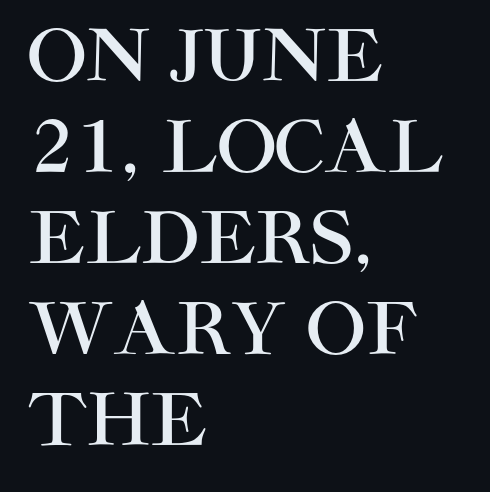
The image shows 71 px sans-serif type, upright; set left-aligned, normal line spacing (1.28x), normal letter spacing, not underlined; high stroke contrast and a large x-height.
